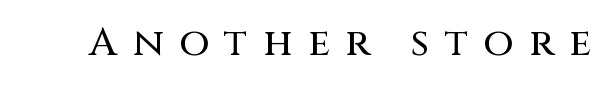
The face used here is proportionally spaced, like ordinary book or web type. Each letter's strokes conclude bluntly, with no projecting serifs. The letters stand upright; this is a roman face. The string is rendered with underlining switched off. Spacing between characters has been opened up far beyond the box default.
